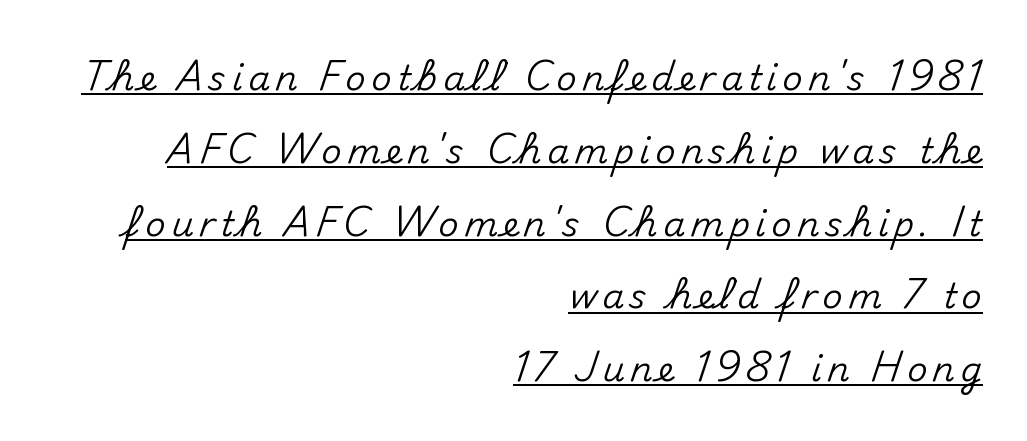
The rag falls on the left side of this text block. Quick note: underline on. Classification — sans serif.
